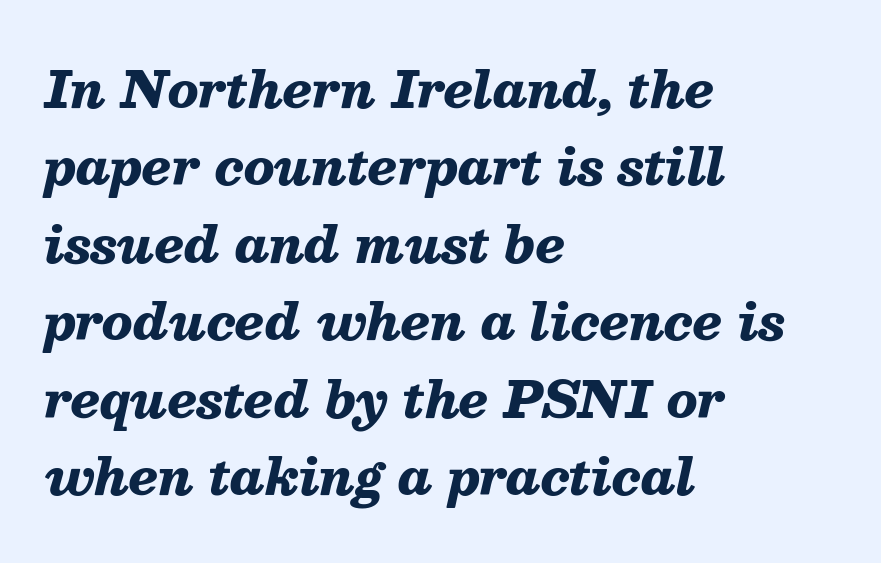
Q: Is the text bold? A: Yes.
Q: Is the text italic (slanted)? A: Yes, it leans right by about 13 degrees.
Q: Is the text underlined? A: No.
Q: How is the paragraph aligned? A: Left-aligned.
Q: Is the spacing between letters normal or unusually wide? A: Normal.
Q: Is the spacing between lines tight, normal or loose? A: Normal.
Q: Width (condensed, normal, or wide)? A: Normal.
Q: Stroke contrast? A: Medium.
Q: x-height? A: Medium.
Q: Monospaced? A: No.
